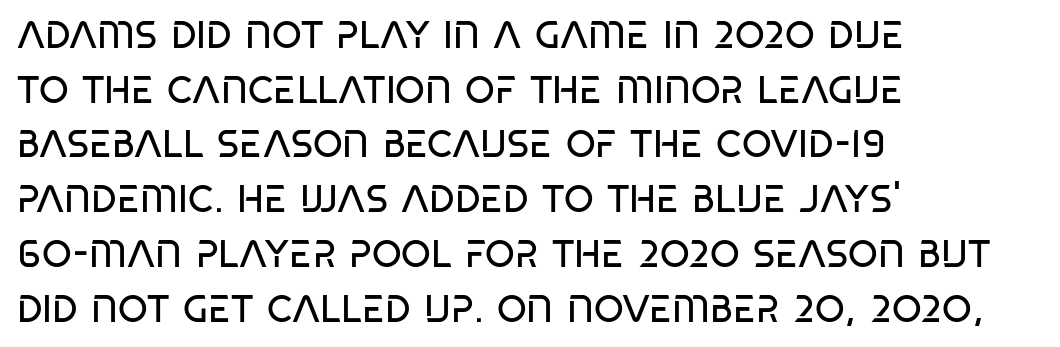
Q: Is the text bold? A: No.
Q: Is the text italic (slanted)? A: No, it is upright.
Q: Is the typeface a serif or a sans-serif typeface? A: Sans-serif.
Q: Is the text underlined? A: No.
Q: How is the paragraph aligned? A: Left-aligned.
Q: Is the spacing between letters normal or unusually wide? A: Normal.
Q: Is the spacing between lines tight, normal or loose? A: Normal.
Q: Width (condensed, normal, or wide)? A: Condensed.
Q: Stroke contrast? A: Low.
Q: x-height? A: Large.
Q: Monospaced? A: No.
